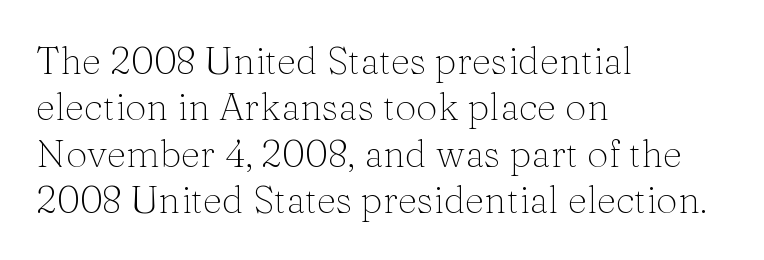
{"serif": "yes", "italic": "no", "bold": "no", "weight": "light", "width": "normal", "stroke_contrast": "medium", "x_height": "medium", "monospaced": "no", "underline": "no", "align": "left", "line_spacing_ratio": 1.22, "letter_spacing": "normal", "letter_spacing_em": 0.0, "glyph_px": 38}
